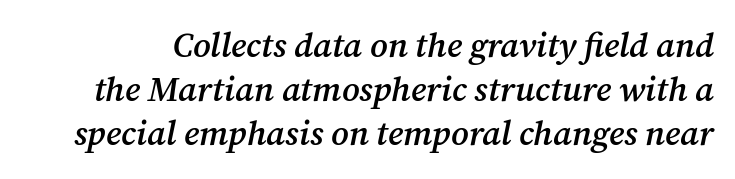
The image shows 34 px semibold serif type, italic (leaning right); set normal line spacing (1.3x), normal letter spacing, not underlined; medium stroke contrast and a medium x-height.
